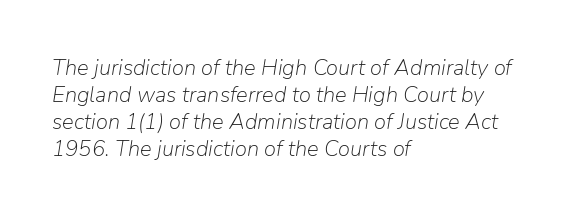
{"italic": "yes", "lean": "right", "slant_degrees": 9, "bold": "no", "underline": "no", "align": "left", "line_spacing_ratio": 1.22, "letter_spacing": "normal", "letter_spacing_em": 0.0, "glyph_px": 22}
